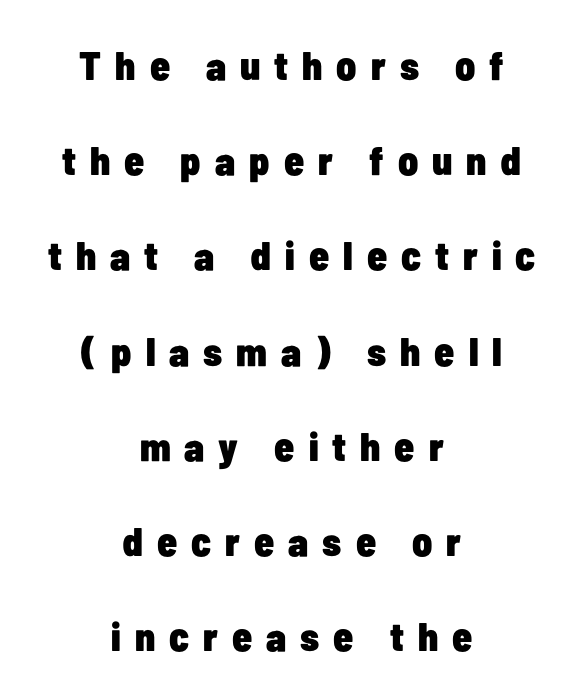
{"serif": "no", "italic": "no", "bold": "yes", "weight": "heavy", "width": "condensed", "stroke_contrast": "low", "x_height": "medium", "monospaced": "no", "underline": "no", "align": "center", "line_spacing": "loose", "line_spacing_ratio": 2.38, "letter_spacing": "wide", "letter_spacing_em": 0.35, "glyph_px": 40}
